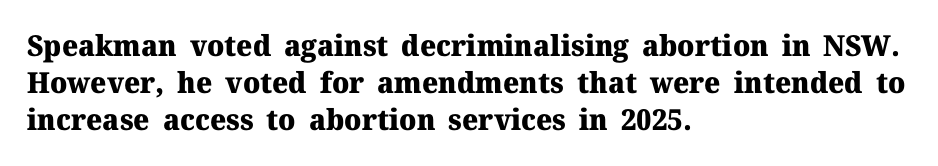
Descender tails drop into unmarked territory. I'd call this a serif setting — the letters wear small feet. Spacing verdict: proportional, widths tailored to each character. Pretty heavy lettering here — definitely bold. Tall strokes in this sample are plumb rather than angled.
